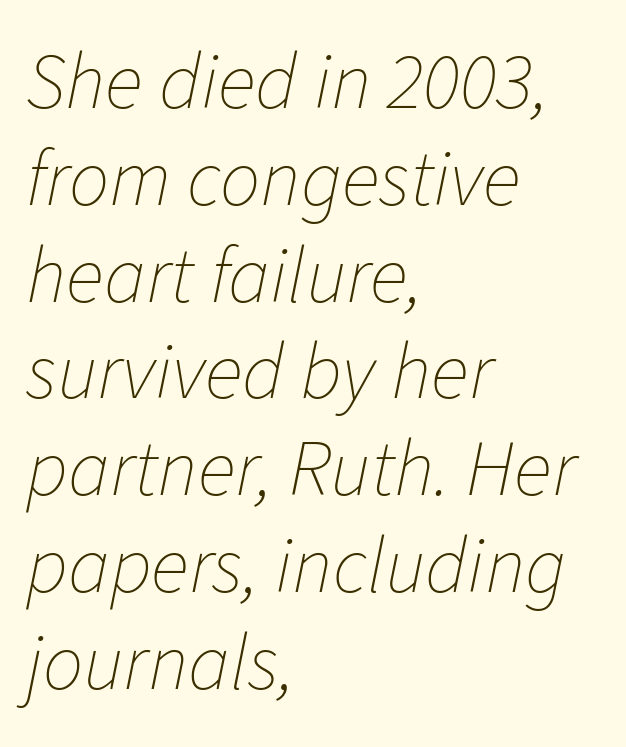
{"italic": "yes", "lean": "right", "slant_degrees": 11, "bold": "no", "weight": "thin", "width": "normal", "stroke_contrast": "low", "x_height": "medium", "monospaced": "no", "underline": "no", "align": "left", "line_spacing_ratio": 1.21, "letter_spacing": "normal", "letter_spacing_em": 0.0, "glyph_px": 80}
